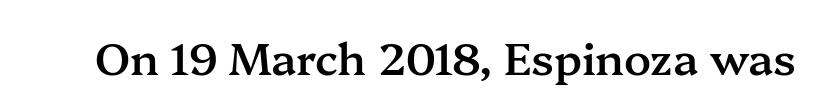
Q: Is the text bold? A: Semi-bold.
Q: Is the text italic (slanted)? A: No, it is upright.
Q: Is the typeface a serif or a sans-serif typeface? A: Serif.
Q: Is the text underlined? A: No.
Q: Is the spacing between letters normal or unusually wide? A: Normal.
Q: Width (condensed, normal, or wide)? A: Normal.
Q: Stroke contrast? A: Medium.
Q: x-height? A: Medium.
Q: Monospaced? A: No.
